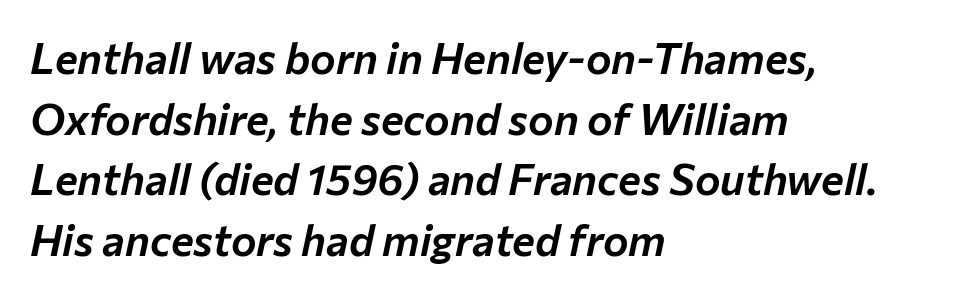
Compared with ordinary roman type, these characters are visibly tilted. Is this a fixed-width face? No — the glyphs have proportional, varying widths. How are the letters spaced? Ordinarily, with no added tracking. Line spacing here is normal. Typeset ragged right — the left edge is the straight one. Each row of text sits above clean, open space.
